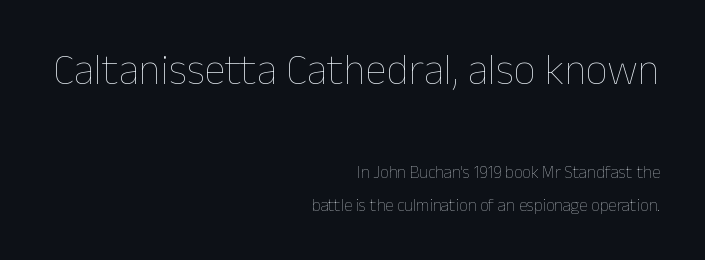
{"italic": "no", "bold": "no", "weight": "thin", "width": "normal", "stroke_contrast": "low", "x_height": "medium", "monospaced": "no", "underline": "no", "align": "right", "line_spacing": "loose", "line_spacing_ratio": 1.92, "letter_spacing": "normal", "letter_spacing_em": 0.0, "larger_block": "first", "size_ratio": 2.53, "glyph_px": 43}
